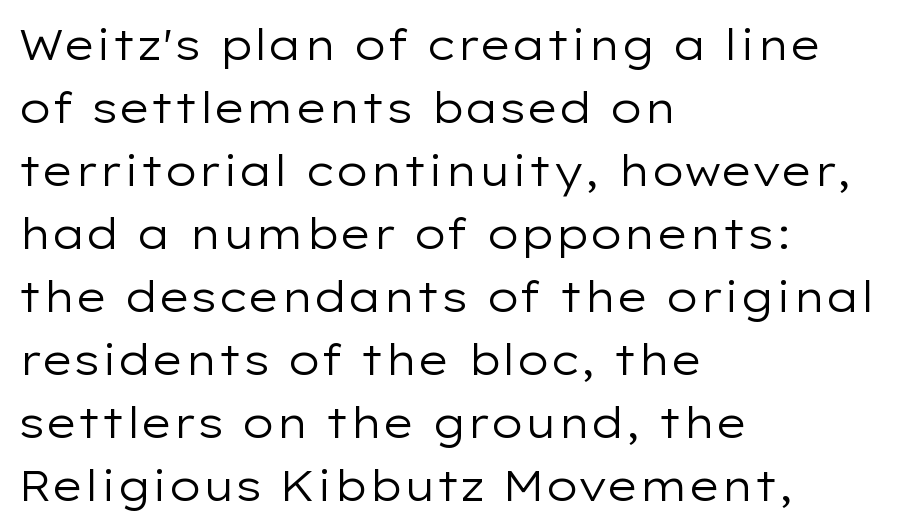
You could not count columns in this text — the font is proportionally spaced. Notice how descenders clear the ascenders below comfortably — that's standard leading. The letters look calm and open, with moderate or lighter stems. Compared with a centered layout, this one pins lines to the left instead.
